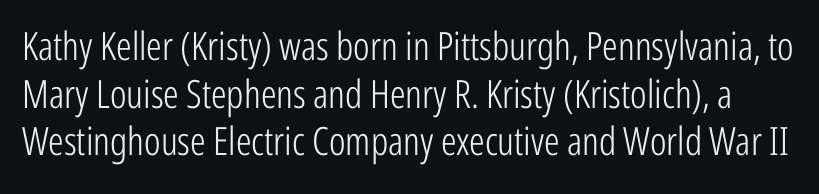
{"serif": "no", "italic": "no", "bold": "no", "weight": "light", "width": "condensed", "stroke_contrast": "low", "x_height": "medium", "monospaced": "no", "underline": "no", "line_spacing_ratio": 1.22, "letter_spacing": "normal", "letter_spacing_em": 0.0, "glyph_px": 39}
